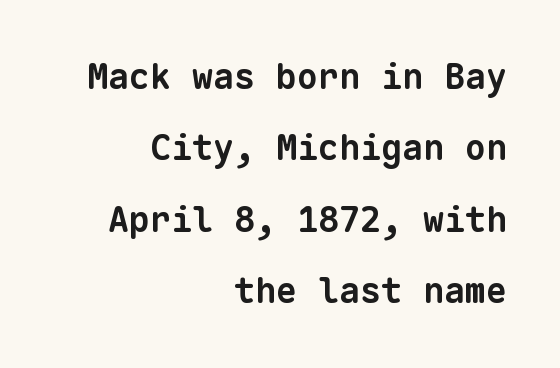
The image shows 35 px bold sans-serif type, monospaced; set right-aligned, loose line spacing (2.04x), normal letter spacing, not underlined; low stroke contrast and a medium x-height.
